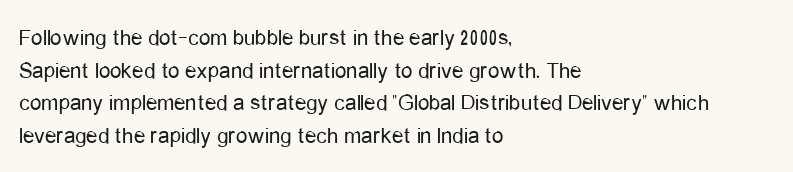
Characters follow at the spacing the type designer built in. The letterforms sit at book weight or below. Rendered with straight, roman letterforms. The rows are spaced the way most documents space them. The strip under each line holds only bare page.
